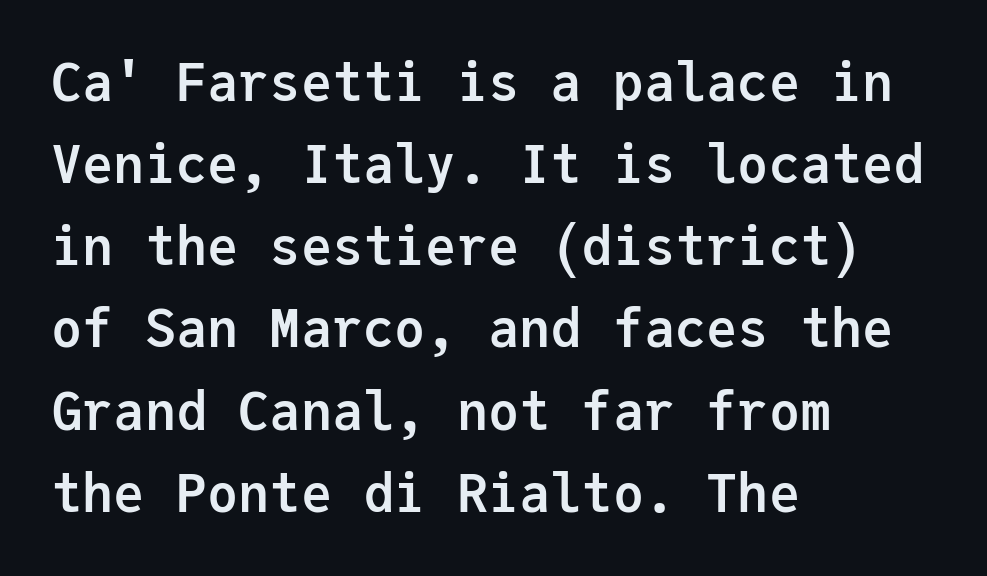
The letters stand straight up with perfectly vertical stems. Does extra space separate the letters? No, they use regular spacing. Descenders hang freely into open space. Teacher's note: observe the even left margin — that is flush-left alignment. Spacing verdict: monospaced, one width for all characters.
